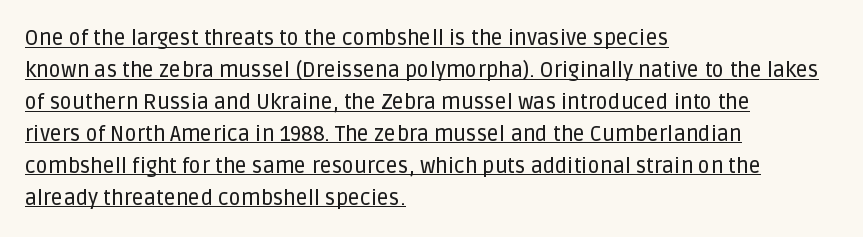
Q: Is the text italic (slanted)? A: No, it is upright.
Q: Is the text underlined? A: Yes.
Q: How is the paragraph aligned? A: Left-aligned.
Q: Is the spacing between letters normal or unusually wide? A: Normal.
Q: Is the spacing between lines tight, normal or loose? A: Normal.
